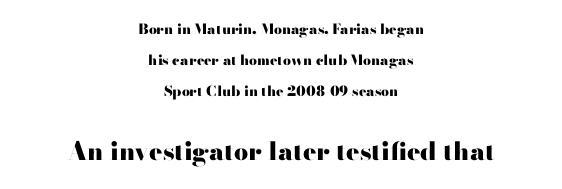
{"italic": "no", "bold": "yes", "underline": "no", "align": "center", "line_spacing": "loose", "line_spacing_ratio": 2.22, "letter_spacing": "normal", "letter_spacing_em": 0.0, "larger_block": "second", "size_ratio": 1.79, "glyph_px": 25}
